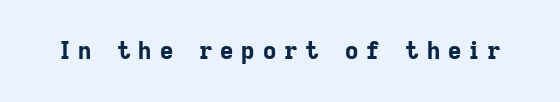
Q: Is the text bold? A: Yes.
Q: Is the text italic (slanted)? A: No, it is upright.
Q: Is the text underlined? A: No.
Q: Is the spacing between letters normal or unusually wide? A: Unusually wide.
